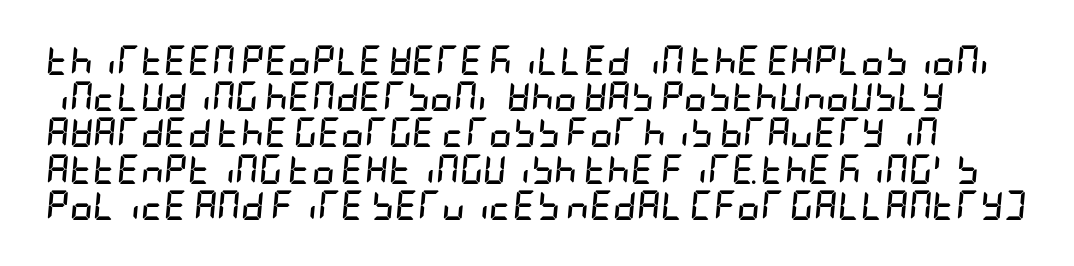
Q: Is the text bold? A: Yes.
Q: Is the text italic (slanted)? A: Yes, it leans right by about 5 degrees.
Q: Is the text underlined? A: No.
Q: Is the spacing between letters normal or unusually wide? A: Normal.
Q: Is the spacing between lines tight, normal or loose? A: Normal.
Q: Width (condensed, normal, or wide)? A: Condensed.
Q: Stroke contrast? A: Low.
Q: x-height? A: Large.
